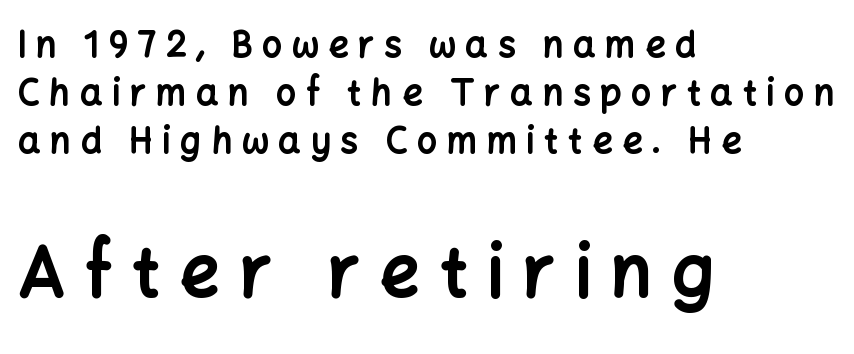
Note the varied advance widths — an 'i' is clearly narrower than an 'm'. Weight check: bold — yes, fully. Here the second block reads like a headline and the first like body copy. Plain, unruled lines of type. Ascenders rise straight up at ninety degrees.
